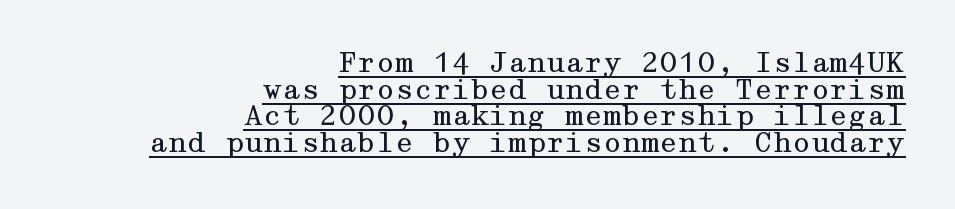
{"italic": "no", "bold": "no", "underline": "yes", "align": "right", "line_spacing": "tight", "line_spacing_ratio": 0.99, "letter_spacing": "normal", "letter_spacing_em": 0.0, "glyph_px": 27}
